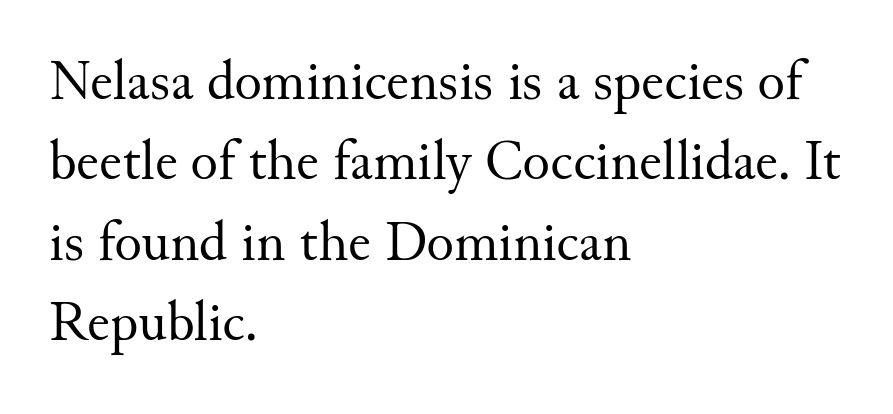
Q: Is the text bold? A: No.
Q: Is the text italic (slanted)? A: No, it is upright.
Q: Is the typeface a serif or a sans-serif typeface? A: Serif.
Q: Is the text underlined? A: No.
Q: How is the paragraph aligned? A: Left-aligned.
Q: Is the spacing between letters normal or unusually wide? A: Normal.
Q: Is the spacing between lines tight, normal or loose? A: Normal.
Q: Width (condensed, normal, or wide)? A: Normal.
Q: Stroke contrast? A: Medium.
Q: x-height? A: Small.
Q: Monospaced? A: No.
